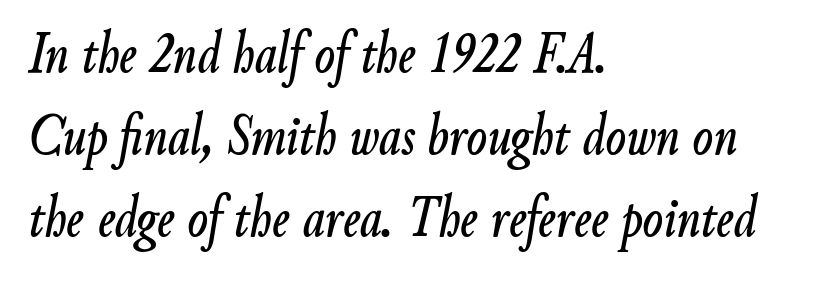
The letters are slanted; this is an italic face. Horizontal alignment here is leftward, the default for most running prose. Here the designer chose a conventional face with non-uniform glyph widths. Underline: absent. The gaps between neighbouring characters are ordinary and unremarkable.
